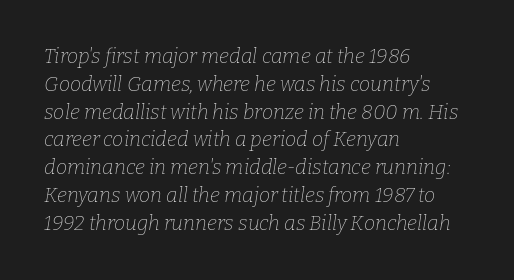
Clear beneath every line of the passage. Vertical spacing — default. Honestly, the letter spacing is just normal — you wouldn't notice it. The passage shown is not bold in any degree. Designer's note — italics engaged. The ragged edge is on the right, which tells us the setting is flush left.
